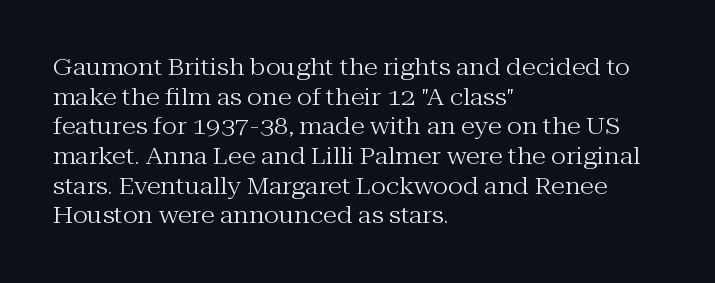
Q: Is the text bold? A: No.
Q: Is the text italic (slanted)? A: No, it is upright.
Q: Is the text underlined? A: No.
Q: How is the paragraph aligned? A: Left-aligned.
Q: Is the spacing between letters normal or unusually wide? A: Normal.
Q: Is the spacing between lines tight, normal or loose? A: Normal.
